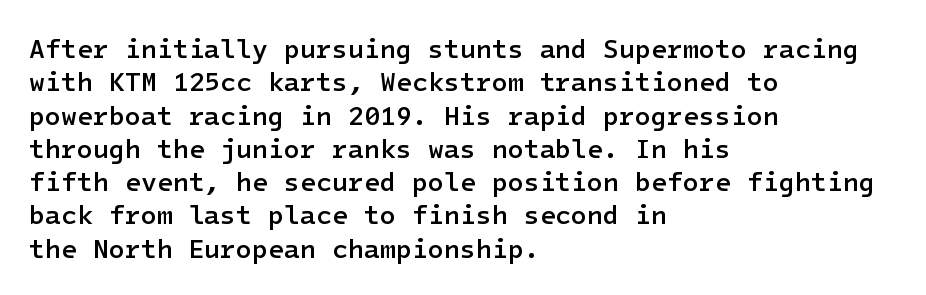
Q: Is the text bold? A: Semi-bold.
Q: Is the text italic (slanted)? A: No, it is upright.
Q: Is the text underlined? A: No.
Q: How is the paragraph aligned? A: Left-aligned.
Q: Is the spacing between letters normal or unusually wide? A: Normal.
Q: Is the spacing between lines tight, normal or loose? A: Normal.
